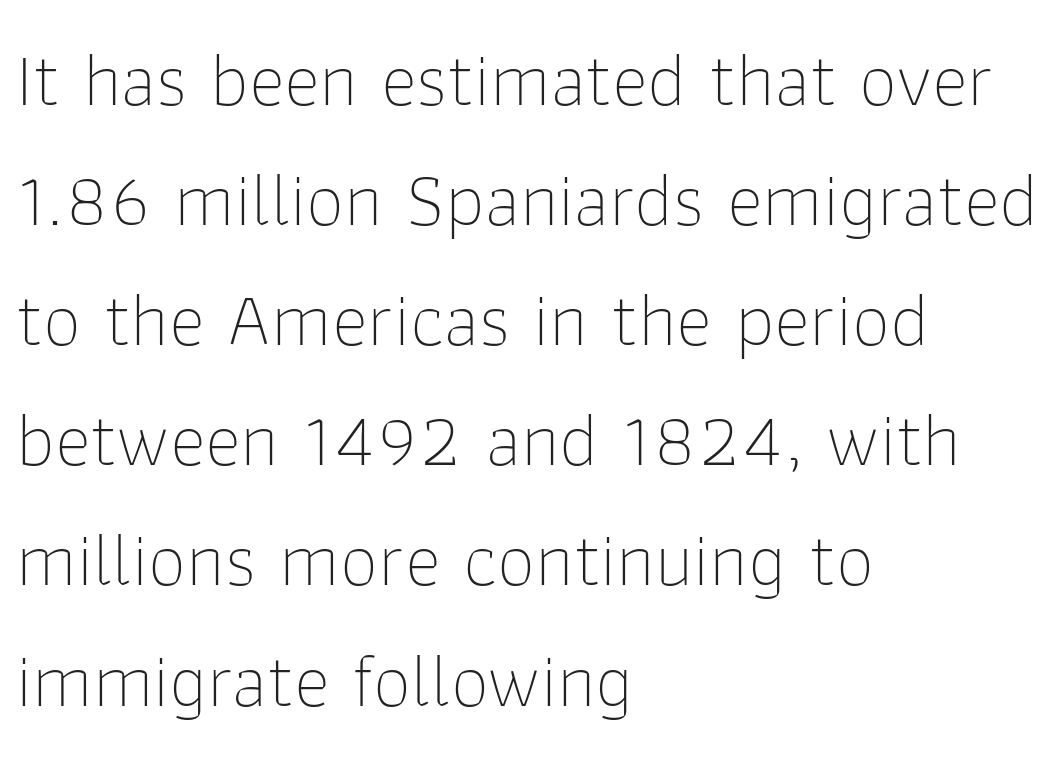
The image shows 77 px thin sans-serif type, upright; set left-aligned, normal line spacing (1.56x), normal letter spacing, not underlined; low stroke contrast and a medium x-height.
